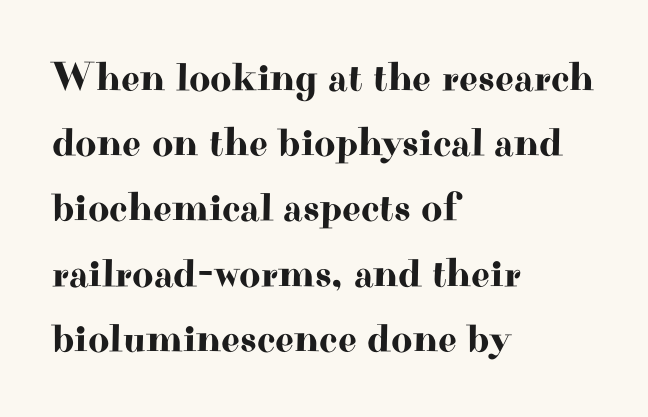
Q: Is the text italic (slanted)? A: No, it is upright.
Q: Is the typeface a serif or a sans-serif typeface? A: Serif.
Q: Is the text underlined? A: No.
Q: How is the paragraph aligned? A: Left-aligned.
Q: Is the spacing between letters normal or unusually wide? A: Normal.
Q: Is the spacing between lines tight, normal or loose? A: Normal.
Q: Width (condensed, normal, or wide)? A: Wide.
Q: Stroke contrast? A: High.
Q: x-height? A: Small.
Q: Monospaced? A: No.
